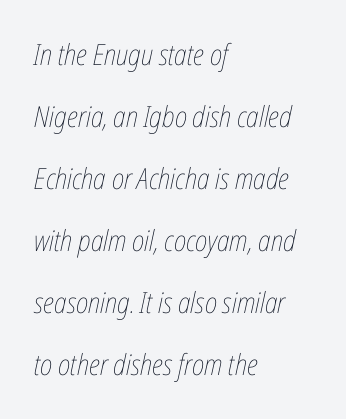
Caption: face not bold, strokes unweighted. The letters are slanted; this is an italic face. You could not count columns in this text — the font is proportionally spaced. Leftover space on each line is placed entirely after the last word.
